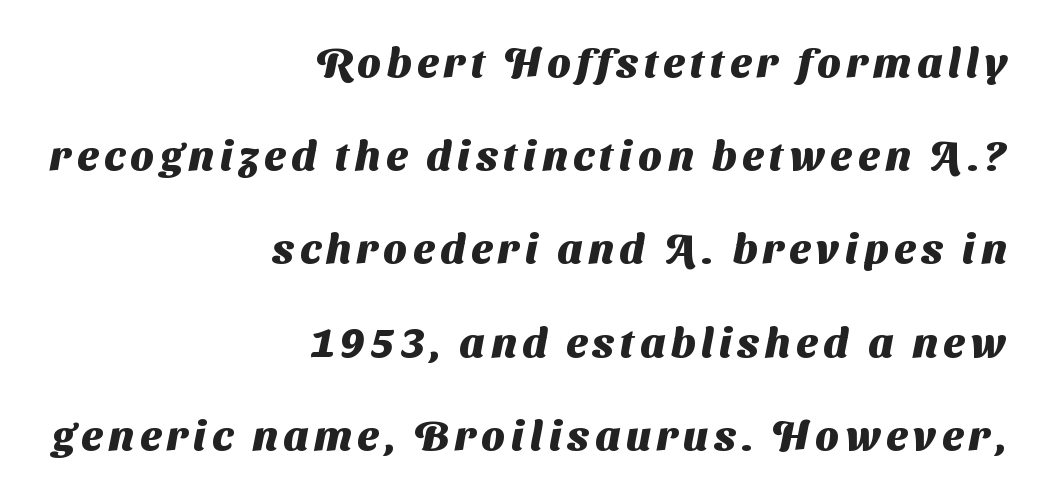
Q: Is the text bold? A: Yes.
Q: Is the typeface a serif or a sans-serif typeface? A: Sans-serif.
Q: Is the text underlined? A: No.
Q: How is the paragraph aligned? A: Right-aligned.
Q: Is the spacing between lines tight, normal or loose? A: Loose.
Q: Width (condensed, normal, or wide)? A: Normal.
Q: Stroke contrast? A: Medium.
Q: x-height? A: Medium.
Q: Monospaced? A: No.
